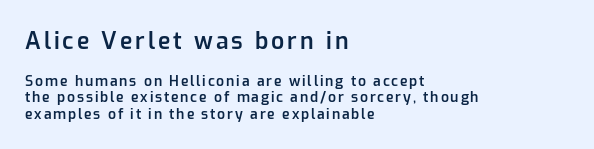
Q: Is the text bold? A: Semi-bold.
Q: Is the text italic (slanted)? A: No, it is upright.
Q: Is the text underlined? A: No.
Q: How is the paragraph aligned? A: Left-aligned.
Q: Which block of text is set in a larger size, the first (top) or the second (bottom)? A: The first (top) one.
